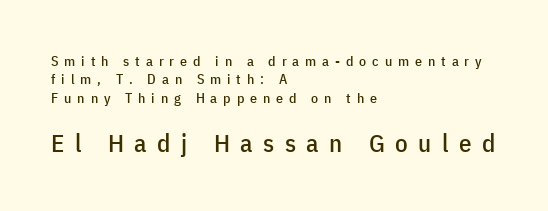
The image shows 25 px text type, upright; set left-aligned, normal line spacing (1.31x), unusually wide letter spacing (+0.42 em), not underlined; the second (bottom) block is 1.79x larger.
